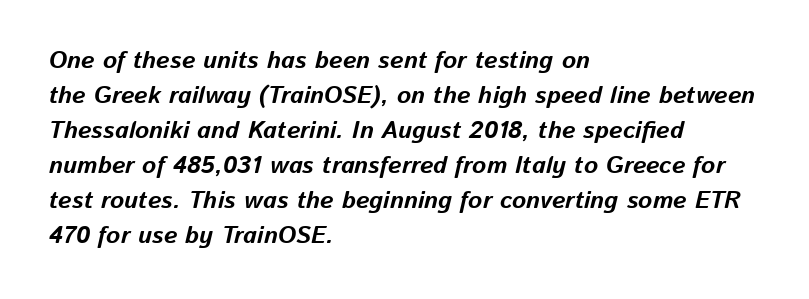
One-word summary of the alignment: left. The whole block is typeset with a tilt. What's the leading like? Ordinary, nothing unusual. How are the letters spaced? Ordinarily, with no added tracking.
